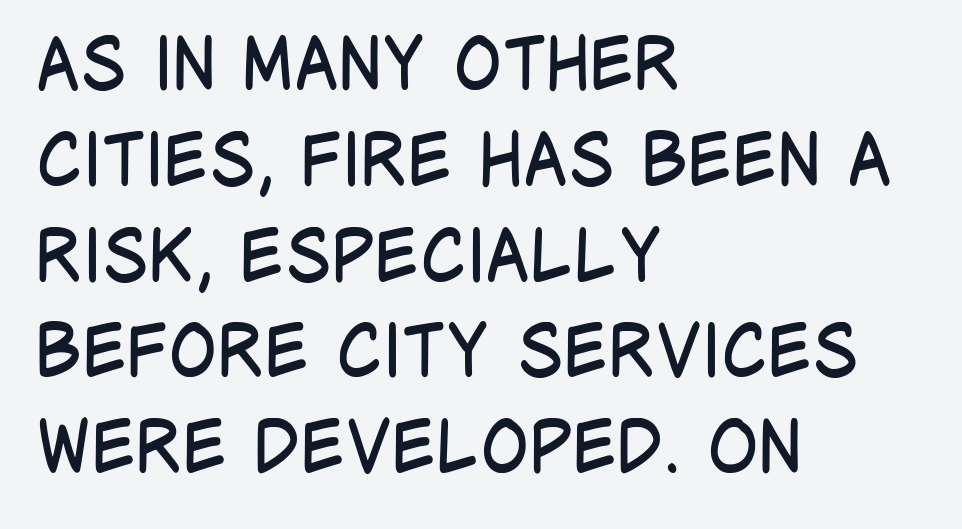
Q: Is the text bold? A: No.
Q: Is the text italic (slanted)? A: No, it is upright.
Q: Is the typeface a serif or a sans-serif typeface? A: Sans-serif.
Q: Is the text underlined? A: No.
Q: How is the paragraph aligned? A: Left-aligned.
Q: Is the spacing between letters normal or unusually wide? A: Normal.
Q: Is the spacing between lines tight, normal or loose? A: Normal.
Q: Width (condensed, normal, or wide)? A: Condensed.
Q: Stroke contrast? A: Low.
Q: x-height? A: Large.
Q: Monospaced? A: No.
